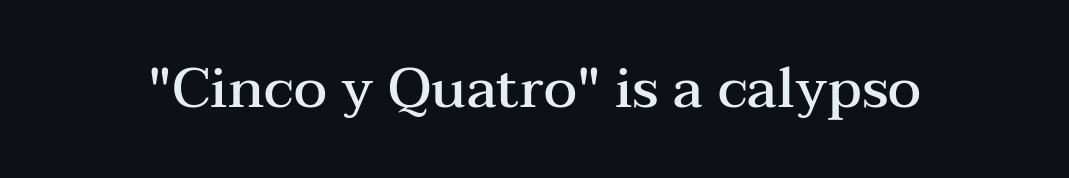
Q: Is the text bold? A: Semi-bold.
Q: Is the text italic (slanted)? A: No, it is upright.
Q: Is the typeface a serif or a sans-serif typeface? A: Serif.
Q: Is the text underlined? A: No.
Q: Is the spacing between letters normal or unusually wide? A: Normal.
Q: Width (condensed, normal, or wide)? A: Wide.
Q: Stroke contrast? A: Medium.
Q: x-height? A: Medium.
Q: Monospaced? A: No.
